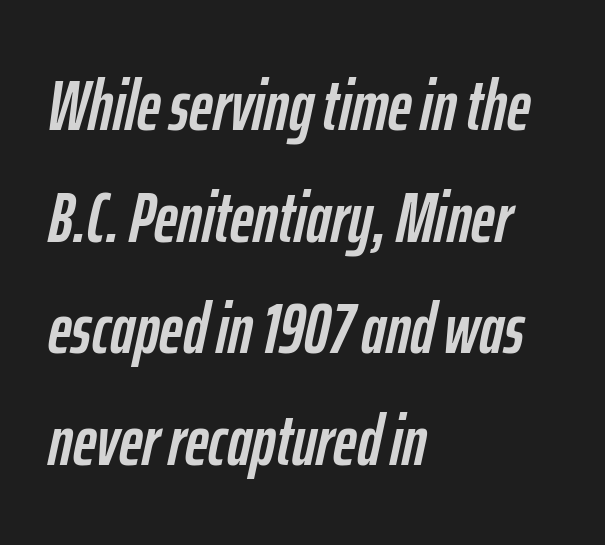
{"italic": "yes", "lean": "right", "slant_degrees": 12, "width": "condensed", "stroke_contrast": "low", "x_height": "medium", "monospaced": "no", "underline": "no", "align": "left", "line_spacing": "normal", "line_spacing_ratio": 1.55, "letter_spacing": "normal", "letter_spacing_em": 0.0, "glyph_px": 72}
